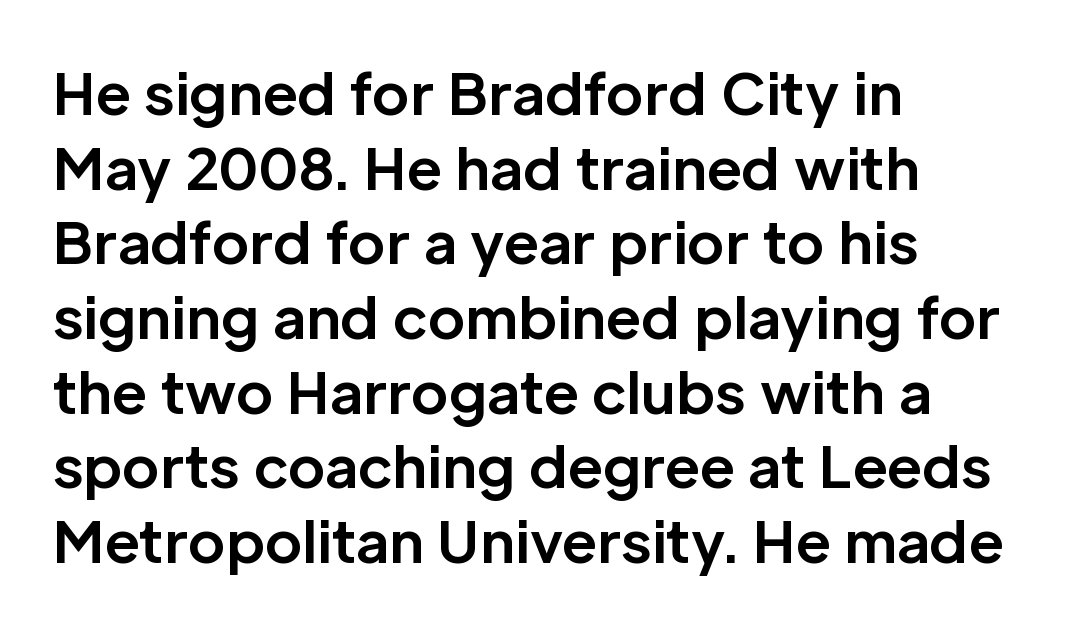
Q: Is the text bold? A: Yes.
Q: Is the text italic (slanted)? A: No, it is upright.
Q: Is the typeface a serif or a sans-serif typeface? A: Sans-serif.
Q: Is the text underlined? A: No.
Q: How is the paragraph aligned? A: Left-aligned.
Q: Is the spacing between letters normal or unusually wide? A: Normal.
Q: Is the spacing between lines tight, normal or loose? A: Normal.
Q: Width (condensed, normal, or wide)? A: Normal.
Q: Stroke contrast? A: Low.
Q: x-height? A: Medium.
Q: Monospaced? A: No.
